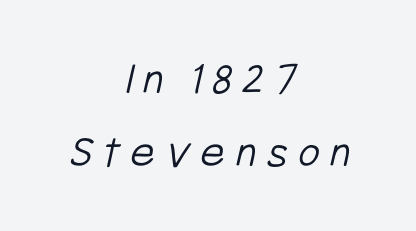
Each stroke keeps to a modest, everyday thickness or less. Underlining? Definitely not there. Casual observation: everything's sitting right in the middle. Font category for this specimen: sans-serif.
